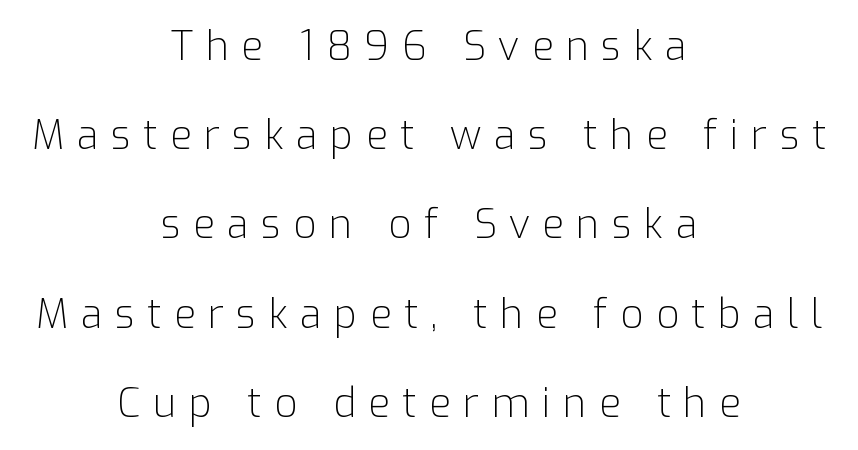
Q: Is the text bold? A: No.
Q: Is the text italic (slanted)? A: No, it is upright.
Q: Is the typeface a serif or a sans-serif typeface? A: Sans-serif.
Q: Is the text underlined? A: No.
Q: How is the paragraph aligned? A: Centered.
Q: Is the spacing between letters normal or unusually wide? A: Unusually wide.
Q: Is the spacing between lines tight, normal or loose? A: Loose.
Q: Width (condensed, normal, or wide)? A: Normal.
Q: Stroke contrast? A: Low.
Q: x-height? A: Medium.
Q: Monospaced? A: No.
